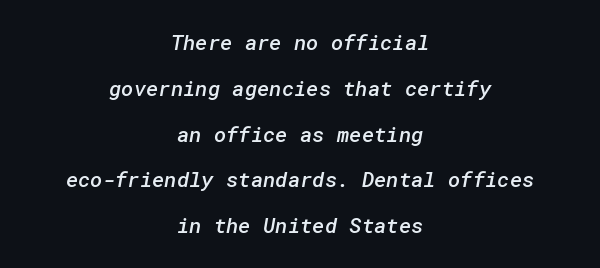
Look at the tracking — it's just the regular setting, nothing added. Students, this is semibold: more ink than regular, less than bold. Each new line begins a long way beneath the previous one. Honestly, there is no underline to notice here at all.
